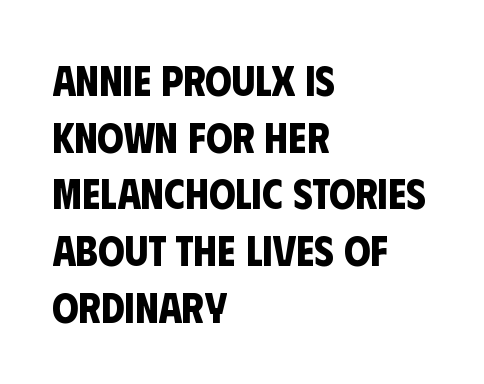
{"serif": "no", "bold": "yes", "weight": "bold", "width": "condensed", "stroke_contrast": "low", "x_height": "large", "monospaced": "no", "underline": "no", "align": "left", "line_spacing": "normal", "line_spacing_ratio": 1.35, "letter_spacing": "normal", "letter_spacing_em": 0.0, "glyph_px": 42}
